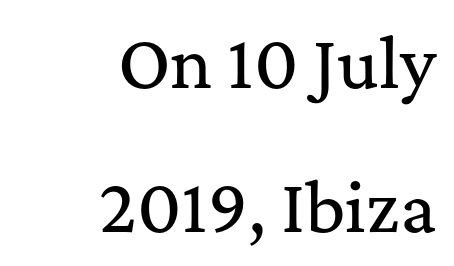
If you drew a line through each stem, it would be perfectly vertical. Successive baselines arrive slowly, with a big drop between each. Check the space under the baseline: it is left empty. The passage shown is typed in a proportional face where columns would drift.
